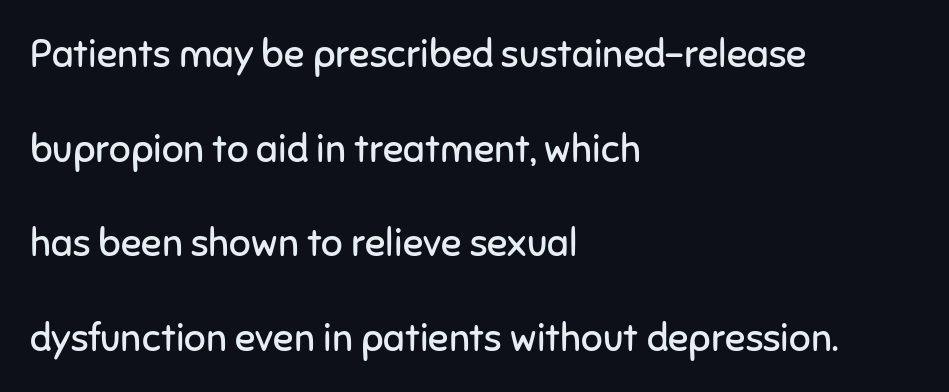
The lines are spread far apart with generous leading. The lettering holds an erect, upright posture throughout. The paragraph has a hard left edge and a soft right edge. Varying glyph widths throughout — classic text-font behaviour.
